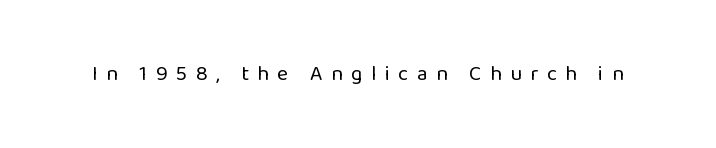
{"italic": "no", "bold": "no", "underline": "no", "letter_spacing": "wide", "letter_spacing_em": 0.41, "glyph_px": 21}
